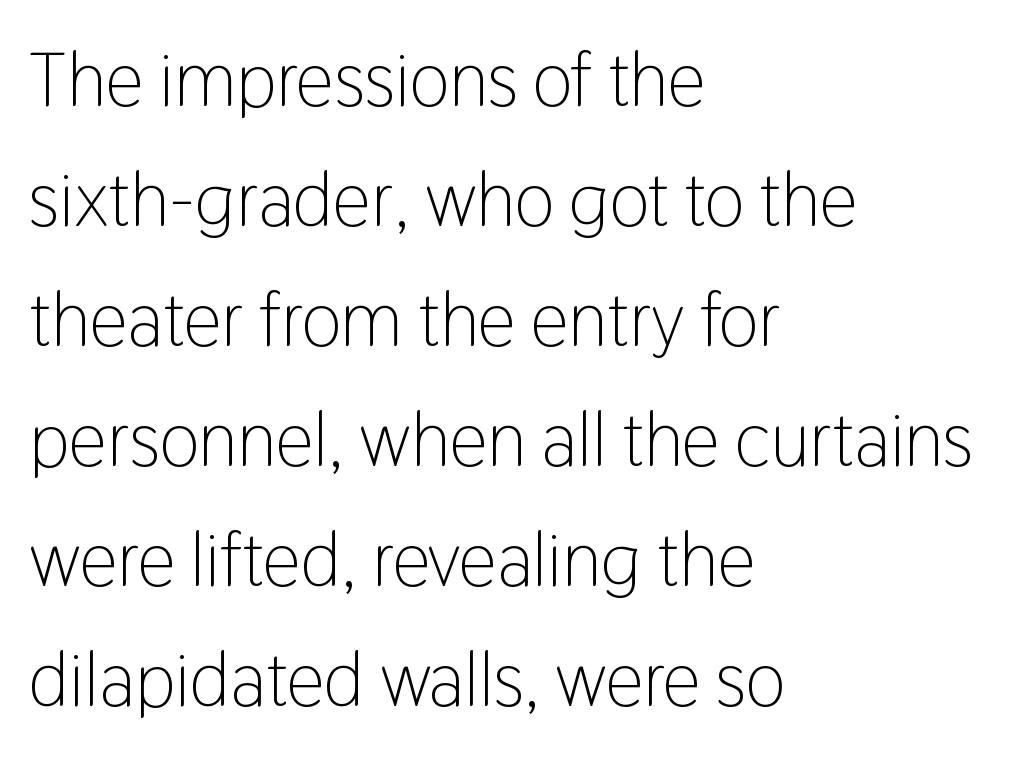
Unbolded letterforms with no extra heft. The gap between lines stays unmarked. Is this a fixed-width face? No — the glyphs have proportional, varying widths. Every stem runs plumb, perpendicular to the baseline. Left-aligned paragraph, ragged on the right.
